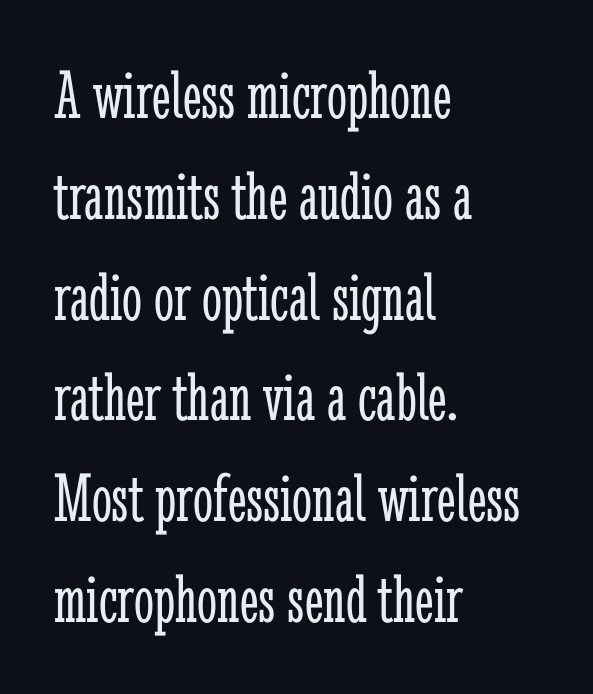
The image shows 71 px light, condensed serif type, upright; set left-aligned, normal line spacing (1.42x), normal letter spacing, not underlined; low stroke contrast and a medium x-height.
